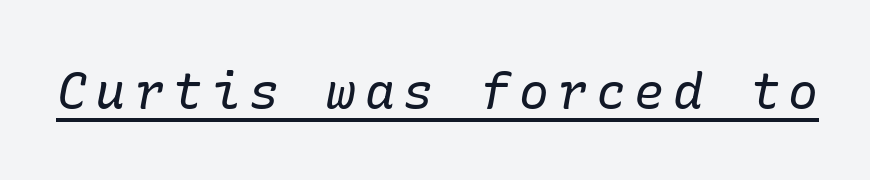
A baseline rule has been typeset under these characters. The glyphs look as if they've been sheared to an angle. Heft: none added — not bold.
